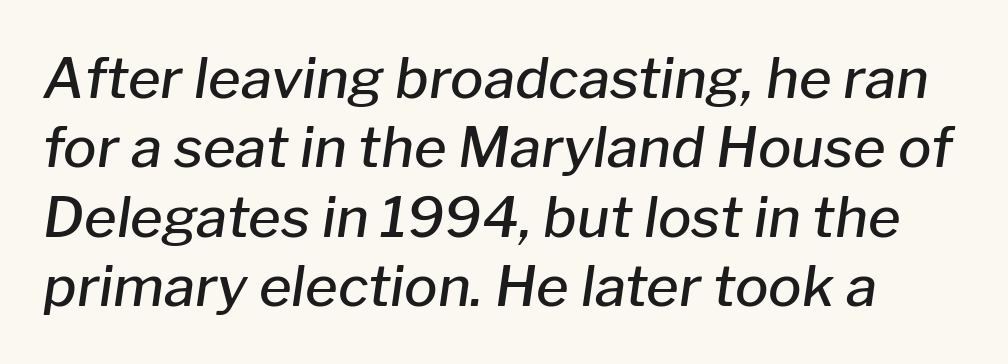
The image shows 56 px semibold type, italic (leaning right); set line spacing 1.24x, normal letter spacing, not underlined; low stroke contrast and a medium x-height.
